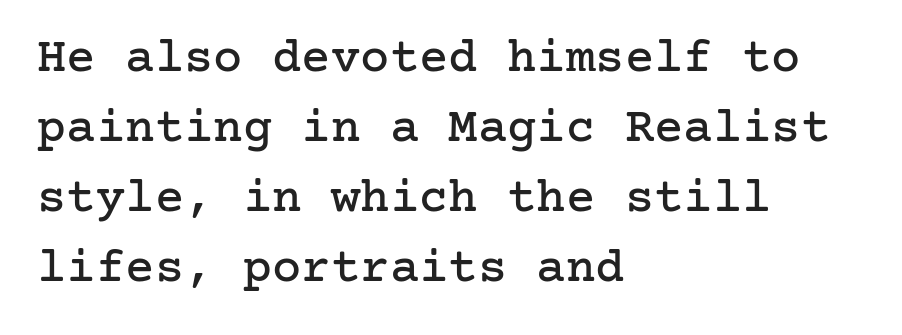
The image shows 49 px serif type, upright; set left-aligned, normal line spacing (1.43x), normal letter spacing, not underlined; low stroke contrast and a medium x-height.
